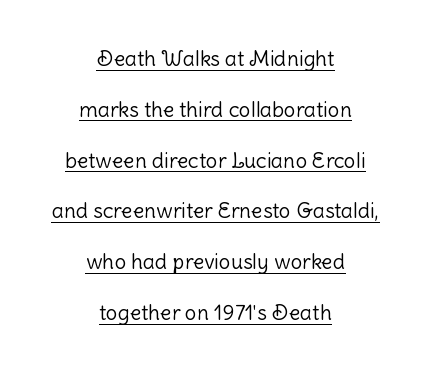
Q: Is the text bold? A: No.
Q: Is the text italic (slanted)? A: No, it is upright.
Q: Is the text underlined? A: Yes.
Q: How is the paragraph aligned? A: Centered.
Q: Is the spacing between letters normal or unusually wide? A: Normal.
Q: Is the spacing between lines tight, normal or loose? A: Loose.
